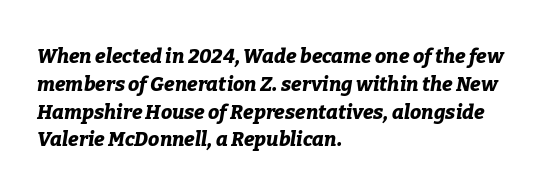
Teacher's note: observe the even left margin — that is flush-left alignment. The glyphs have the mass of a bold cut. In terms of posture, this sample is oblique. Horizontal bands of white between lines are of average thickness. Tracking here is standard; glyphs follow each other at the usual distance. The strip under each line holds only bare page.
